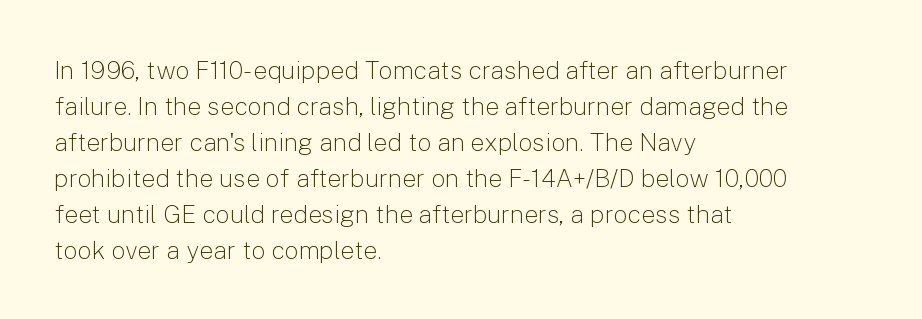
The rendering anchors every line to the left-hand side. Words appear dense and cohesive because spacing is normal. Does the leading feel generous? No, just average. A quiet, ordinary-to-light weight characterises the typeface.
